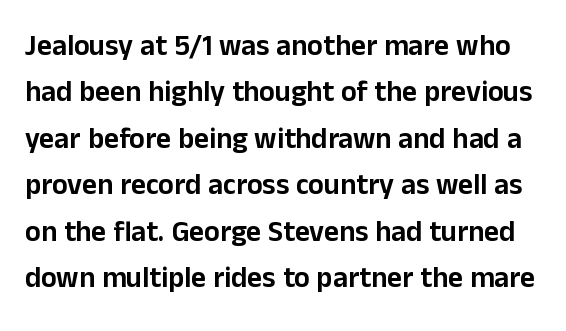
The image shows 29 px sans-serif type, upright; set normal line spacing (1.6x), normal letter spacing, not underlined; low stroke contrast and a medium x-height.
